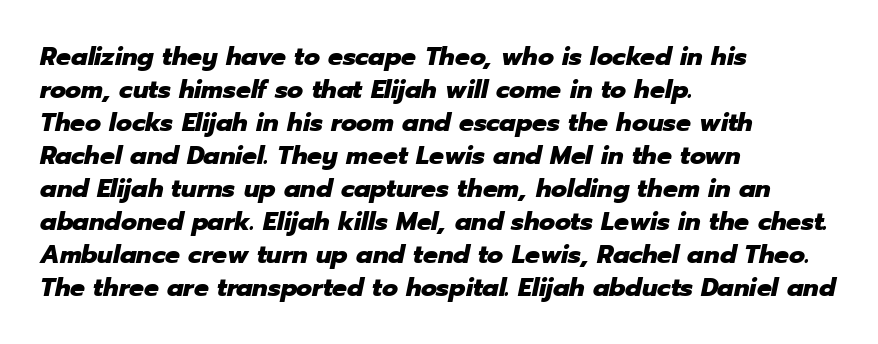
The image shows 26 px bold type, italic (leaning right); set left-aligned, normal line spacing (1.27x), normal letter spacing, not underlined.
